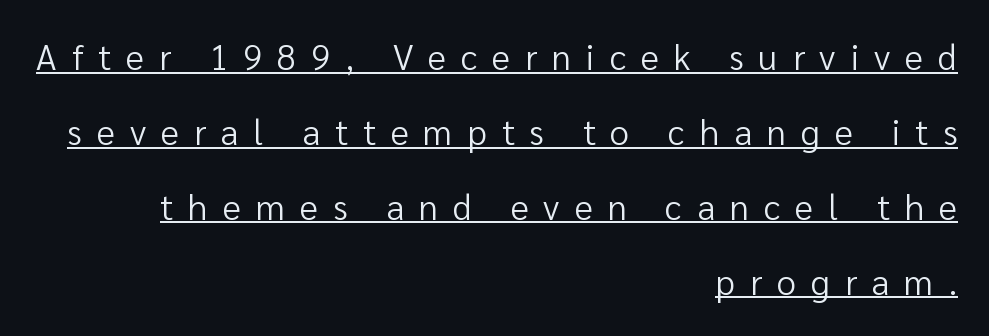
The image shows 35 px regular-weight sans-serif type, upright; set right-aligned, loose line spacing (2.14x), unusually wide letter spacing (+0.43 em), underlined; low stroke contrast and a medium x-height.
